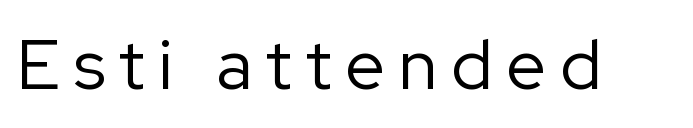
{"serif": "no", "italic": "no", "bold": "no", "weight": "regular", "width": "normal", "stroke_contrast": "low", "x_height": "medium", "monospaced": "no", "underline": "no", "letter_spacing": "wide", "letter_spacing_em": 0.2, "glyph_px": 70}
